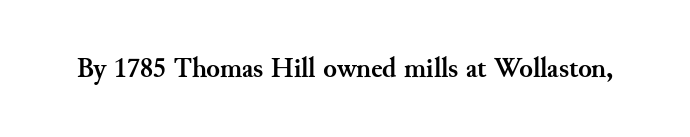
Beneath every word, the page is bare. The typesetting leans heavy: a genuine bold. Type style note: has serifs. The line texture is even and compact thanks to regular tracking.
